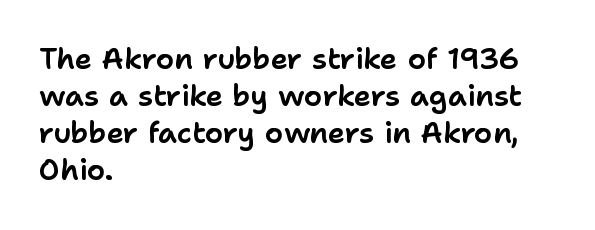
Q: Is the text italic (slanted)? A: No, it is upright.
Q: Is the typeface a serif or a sans-serif typeface? A: Sans-serif.
Q: Is the text underlined? A: No.
Q: How is the paragraph aligned? A: Left-aligned.
Q: Is the spacing between letters normal or unusually wide? A: Normal.
Q: Is the spacing between lines tight, normal or loose? A: Normal.
Q: Width (condensed, normal, or wide)? A: Normal.
Q: Stroke contrast? A: Low.
Q: x-height? A: Medium.
Q: Monospaced? A: No.
